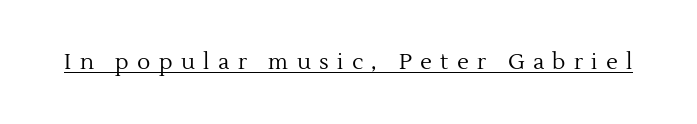
The image shows 22 px text type, upright; set unusually wide letter spacing (+0.38 em), underlined.
